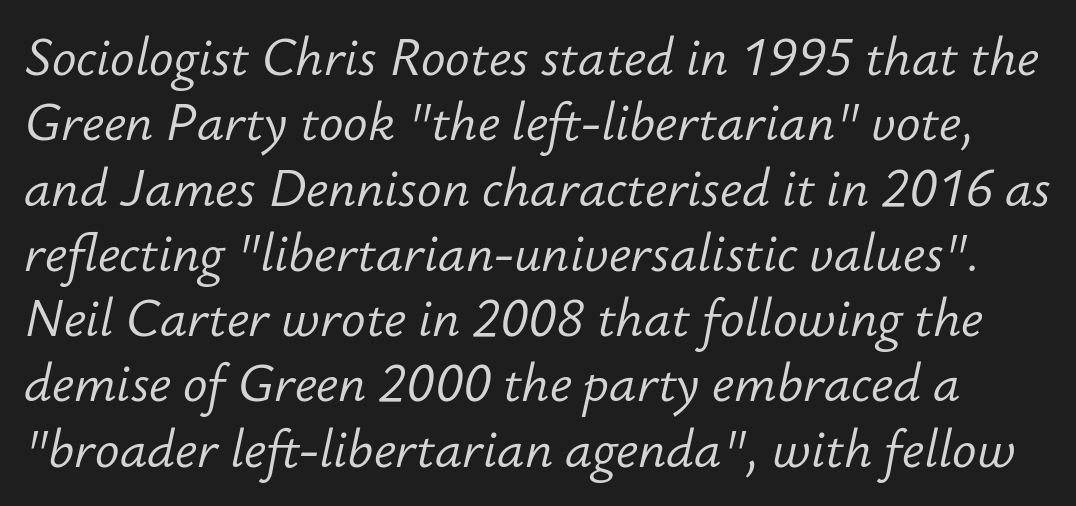
{"italic": "yes", "lean": "right", "slant_degrees": 12, "bold": "no", "weight": "light", "width": "normal", "stroke_contrast": "low", "x_height": "small", "monospaced": "no", "underline": "no", "line_spacing": "normal", "line_spacing_ratio": 1.28, "letter_spacing": "normal", "letter_spacing_em": 0.0, "glyph_px": 51}
